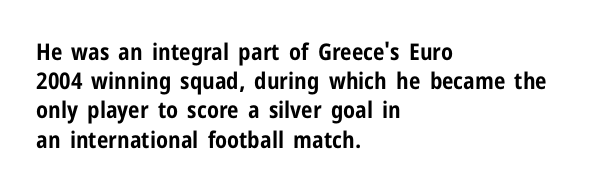
Is the block centered? No — it sits flush against the left margin. Strong, thick strokes mark this as bold type. Plain, unruled lines of type. Nothing unusual about the tracking: characters are spaced as the font intends. When letters stand straight like this, we call the style roman or upright. One glance says typical: line gaps are just what's usual.
